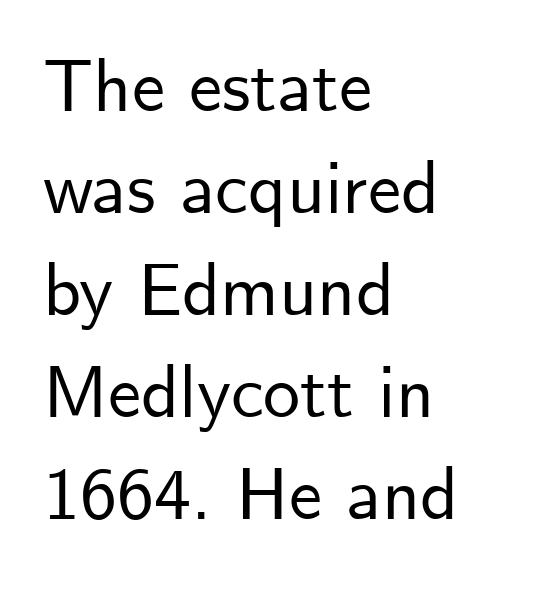
The image shows 74 px sans-serif type, upright; set left-aligned, normal line spacing (1.38x), normal letter spacing, not underlined; low stroke contrast and a small x-height.
